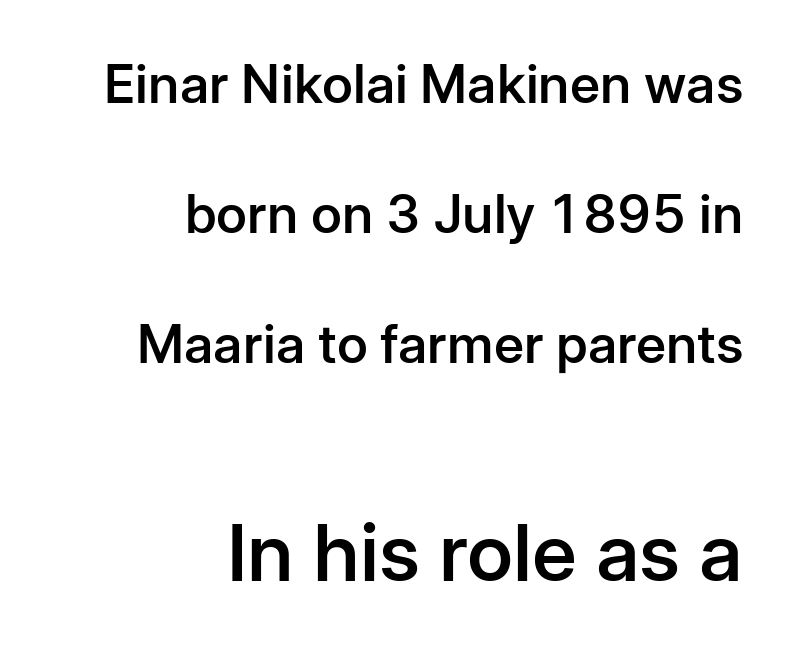
The face used here is a semibold: visibly heavier than regular, lighter than bold. What kind of face is this? One without serifs — a sans. Proportional: the letters do not fall into vertical columns. A student would call this right alignment; a typographer would say flush right, rag left.
